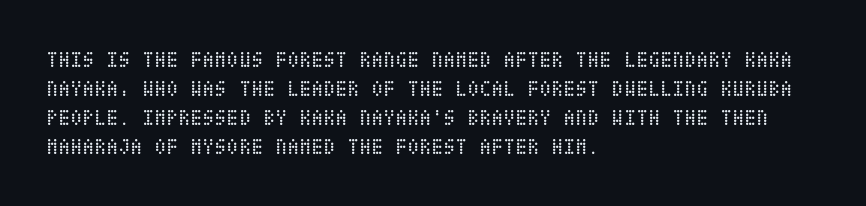
{"italic": "no", "bold": "no", "underline": "no", "align": "left", "line_spacing": "normal", "line_spacing_ratio": 1.32, "letter_spacing": "normal", "letter_spacing_em": 0.0, "glyph_px": 22}
